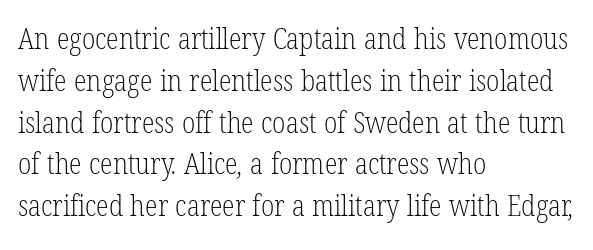
The image shows 29 px light, condensed serif type; set left-aligned, normal line spacing (1.44x), normal letter spacing, not underlined; low stroke contrast and a medium x-height.
